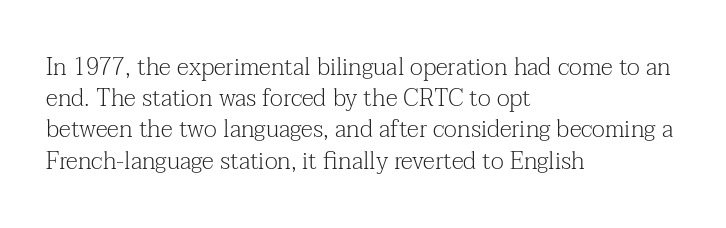
Q: Is the text bold? A: No.
Q: Is the text italic (slanted)? A: No, it is upright.
Q: Is the text underlined? A: No.
Q: How is the paragraph aligned? A: Left-aligned.
Q: Is the spacing between letters normal or unusually wide? A: Normal.
Q: Is the spacing between lines tight, normal or loose? A: Normal.
